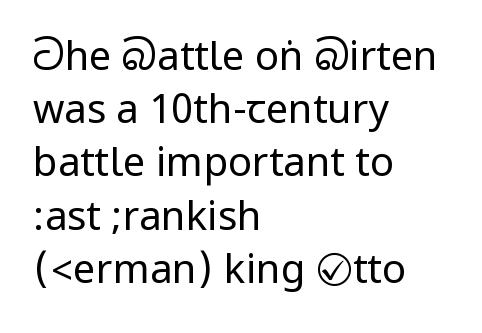
The rendering anchors every line to the left-hand side. Each new line begins a customary step beneath the previous one. The foot of each line stays bare and open. The letters look calm and open, with moderate or lighter stems.
